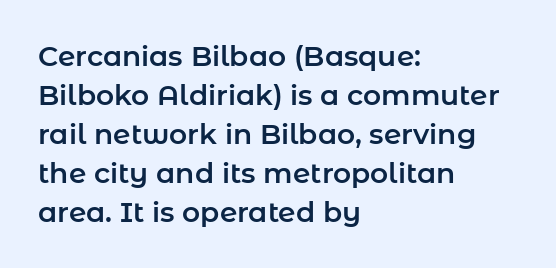
{"serif": "no", "italic": "no", "width": "normal", "stroke_contrast": "low", "x_height": "medium", "monospaced": "no", "underline": "no", "align": "left", "line_spacing": "normal", "line_spacing_ratio": 1.39, "letter_spacing": "normal", "letter_spacing_em": 0.0, "glyph_px": 28}
